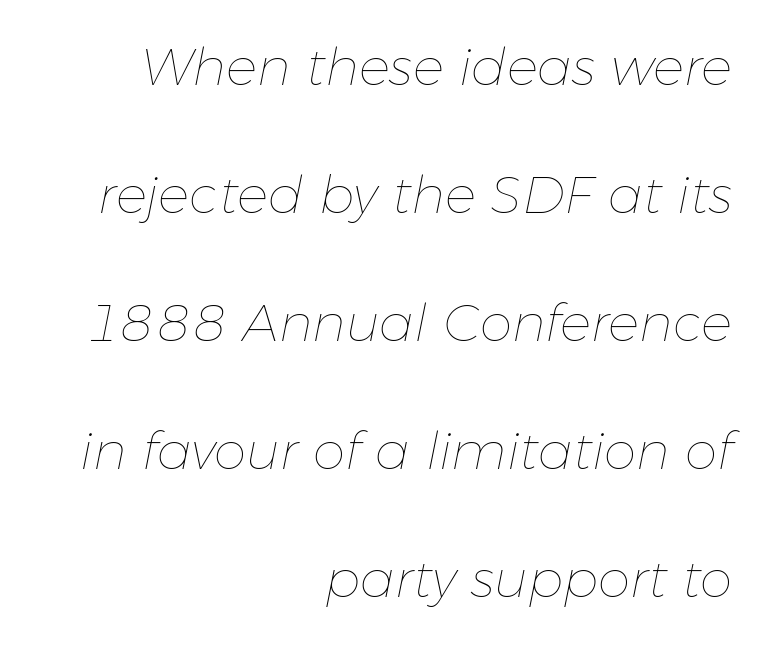
Airy leading. The horizontal fit of the characters is conventional and even. This reads as an unemphasized weight, regular at the heaviest. Nobody drew a line under any word here.
